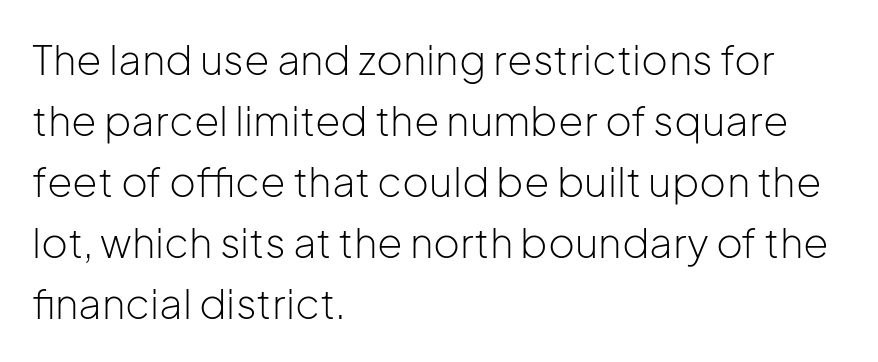
The image shows 41 px light sans-serif type, upright; set left-aligned, normal line spacing (1.49x), normal letter spacing, not underlined; low stroke contrast and a medium x-height.
